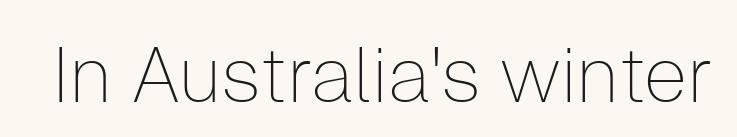
Q: Is the text bold? A: No.
Q: Is the text italic (slanted)? A: No, it is upright.
Q: Is the typeface a serif or a sans-serif typeface? A: Sans-serif.
Q: Is the text underlined? A: No.
Q: Is the spacing between letters normal or unusually wide? A: Normal.
Q: Width (condensed, normal, or wide)? A: Normal.
Q: Stroke contrast? A: Low.
Q: x-height? A: Medium.
Q: Monospaced? A: No.
